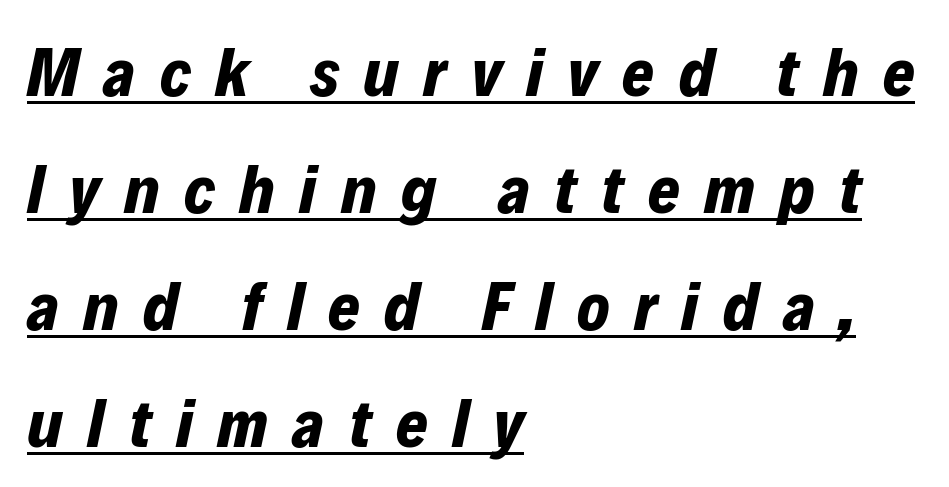
{"italic": "yes", "lean": "right", "slant_degrees": 12, "bold": "yes", "weight": "bold", "width": "normal", "stroke_contrast": "low", "x_height": "medium", "monospaced": "no", "underline": "yes", "align": "left", "line_spacing_ratio": 1.72, "letter_spacing": "wide", "letter_spacing_em": 0.36, "glyph_px": 68}
